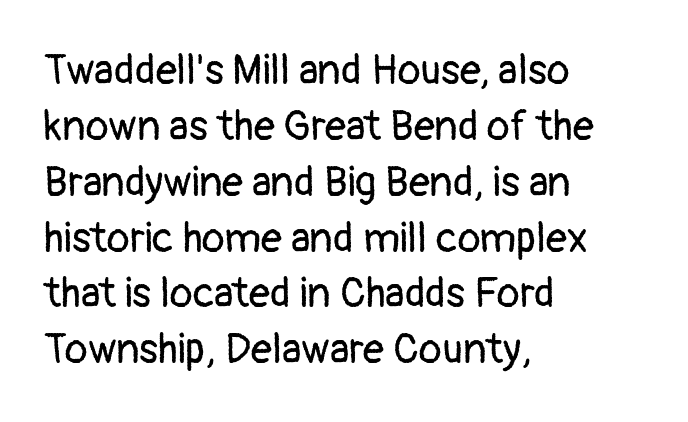
Q: Is the text bold? A: No.
Q: Is the text italic (slanted)? A: No, it is upright.
Q: Is the typeface a serif or a sans-serif typeface? A: Sans-serif.
Q: Is the text underlined? A: No.
Q: How is the paragraph aligned? A: Left-aligned.
Q: Is the spacing between letters normal or unusually wide? A: Normal.
Q: Is the spacing between lines tight, normal or loose? A: Normal.
Q: Width (condensed, normal, or wide)? A: Normal.
Q: Stroke contrast? A: Low.
Q: x-height? A: Medium.
Q: Monospaced? A: No.
